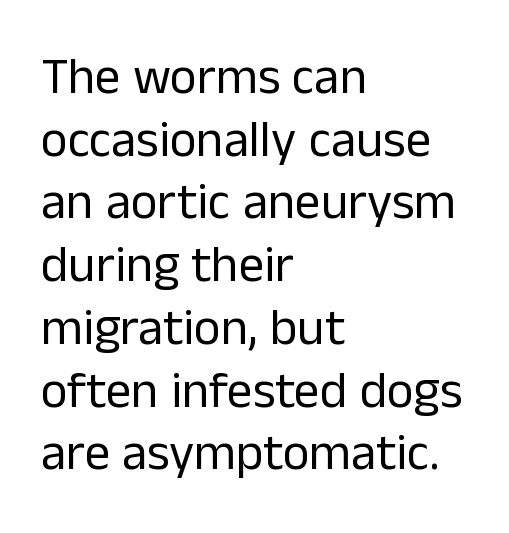
Q: Is the text bold? A: No.
Q: Is the text italic (slanted)? A: No, it is upright.
Q: Is the typeface a serif or a sans-serif typeface? A: Sans-serif.
Q: Is the text underlined? A: No.
Q: How is the paragraph aligned? A: Left-aligned.
Q: Is the spacing between letters normal or unusually wide? A: Normal.
Q: Width (condensed, normal, or wide)? A: Normal.
Q: Stroke contrast? A: Low.
Q: x-height? A: Medium.
Q: Monospaced? A: No.
